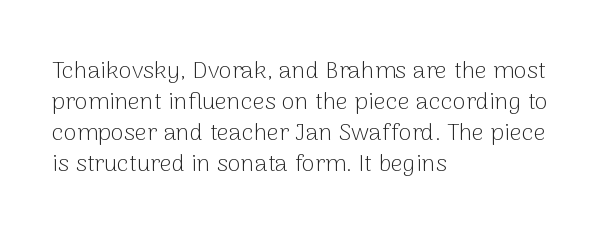
The image shows 24 px text type, upright; set left-aligned, normal line spacing (1.29x), normal letter spacing, not underlined.
